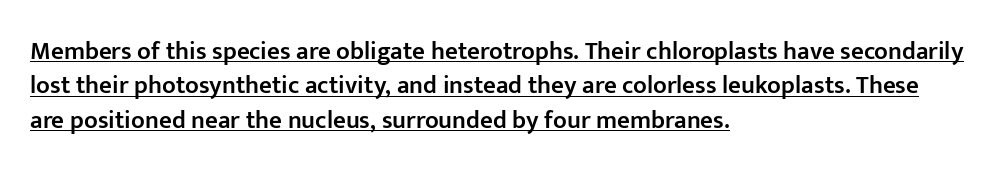
Q: Is the text bold? A: Semi-bold.
Q: Is the text italic (slanted)? A: No, it is upright.
Q: Is the text underlined? A: Yes.
Q: How is the paragraph aligned? A: Left-aligned.
Q: Is the spacing between letters normal or unusually wide? A: Normal.
Q: Is the spacing between lines tight, normal or loose? A: Normal.
